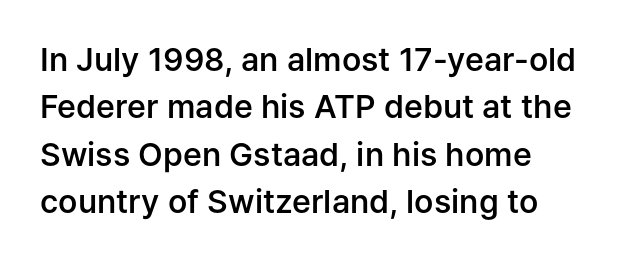
{"serif": "no", "italic": "no", "bold": "semi", "weight": "semibold", "width": "normal", "stroke_contrast": "low", "x_height": "medium", "monospaced": "no", "underline": "no", "align": "left", "line_spacing": "normal", "line_spacing_ratio": 1.48, "letter_spacing": "normal", "letter_spacing_em": 0.0, "glyph_px": 32}
